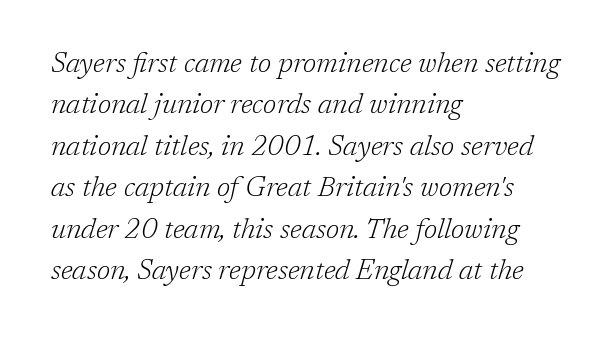
The strip under each line holds only bare page. The font's italic variant was chosen for this text. The horizontal fit of the characters is conventional and even. This sample has the flowing, uneven cadence of proportional lettering. This rendering employs a face with finishing strokes, i.e., a serif.
